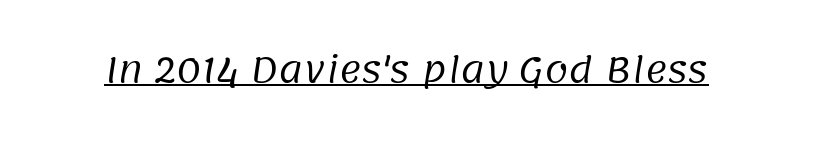
The image shows 34 px regular-weight sans-serif type; set normal letter spacing, underlined; low stroke contrast and a large x-height.
